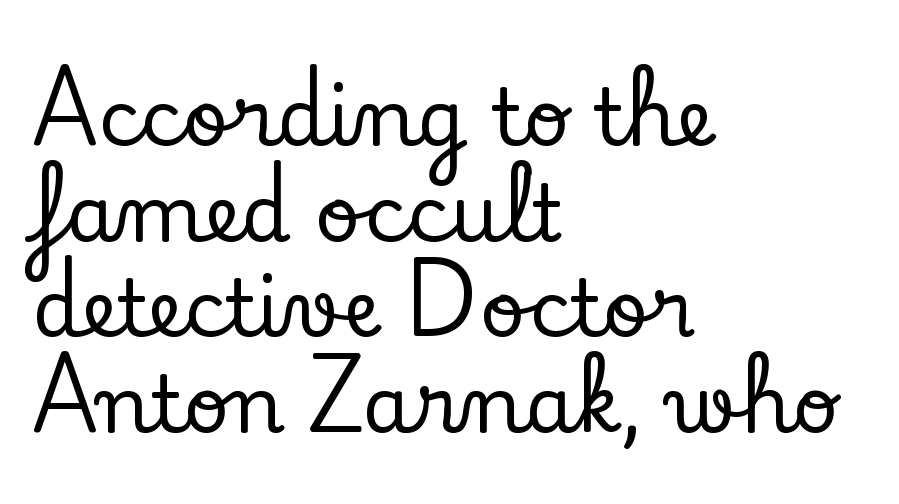
Q: Is the text italic (slanted)? A: No, it is upright.
Q: Is the text underlined? A: No.
Q: How is the paragraph aligned? A: Left-aligned.
Q: Is the spacing between letters normal or unusually wide? A: Normal.
Q: Width (condensed, normal, or wide)? A: Normal.
Q: Stroke contrast? A: Low.
Q: x-height? A: Small.
Q: Monospaced? A: No.
